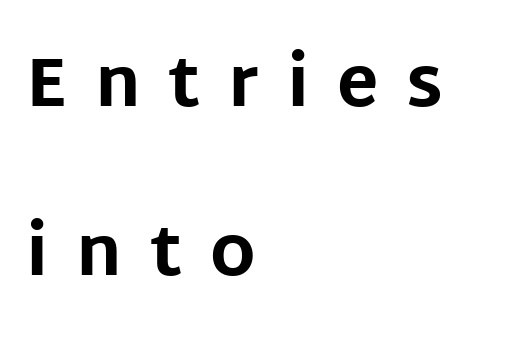
Q: Is the text bold? A: Yes.
Q: Is the text italic (slanted)? A: No, it is upright.
Q: Is the typeface a serif or a sans-serif typeface? A: Sans-serif.
Q: Is the text underlined? A: No.
Q: How is the paragraph aligned? A: Left-aligned.
Q: Is the spacing between letters normal or unusually wide? A: Unusually wide.
Q: Is the spacing between lines tight, normal or loose? A: Loose.
Q: Width (condensed, normal, or wide)? A: Normal.
Q: Stroke contrast? A: Low.
Q: x-height? A: Large.
Q: Monospaced? A: No.
